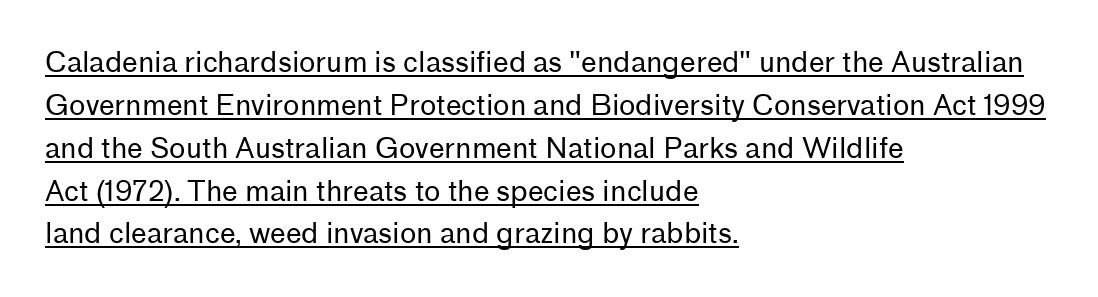
Q: Is the text bold? A: No.
Q: Is the text italic (slanted)? A: No, it is upright.
Q: Is the typeface a serif or a sans-serif typeface? A: Sans-serif.
Q: Is the text underlined? A: Yes.
Q: How is the paragraph aligned? A: Left-aligned.
Q: Is the spacing between letters normal or unusually wide? A: Normal.
Q: Is the spacing between lines tight, normal or loose? A: Normal.
Q: Width (condensed, normal, or wide)? A: Normal.
Q: Stroke contrast? A: Low.
Q: x-height? A: Medium.
Q: Monospaced? A: No.
